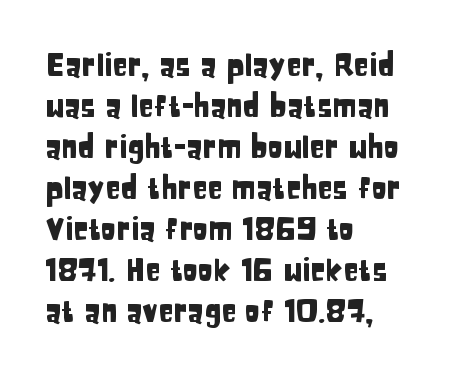
{"serif": "no", "italic": "no", "width": "condensed", "stroke_contrast": "low", "x_height": "large", "monospaced": "no", "underline": "no", "align": "left", "line_spacing": "normal", "line_spacing_ratio": 1.32, "letter_spacing": "normal", "letter_spacing_em": 0.0, "glyph_px": 31}
